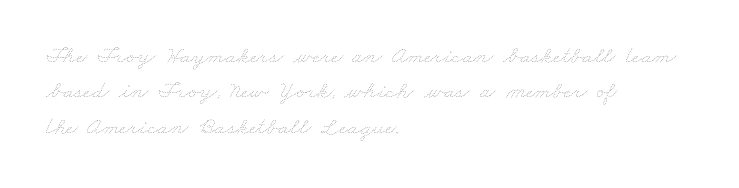
Q: Is the text bold? A: No.
Q: Is the text underlined? A: No.
Q: How is the paragraph aligned? A: Left-aligned.
Q: Is the spacing between letters normal or unusually wide? A: Normal.
Q: Is the spacing between lines tight, normal or loose? A: Normal.
